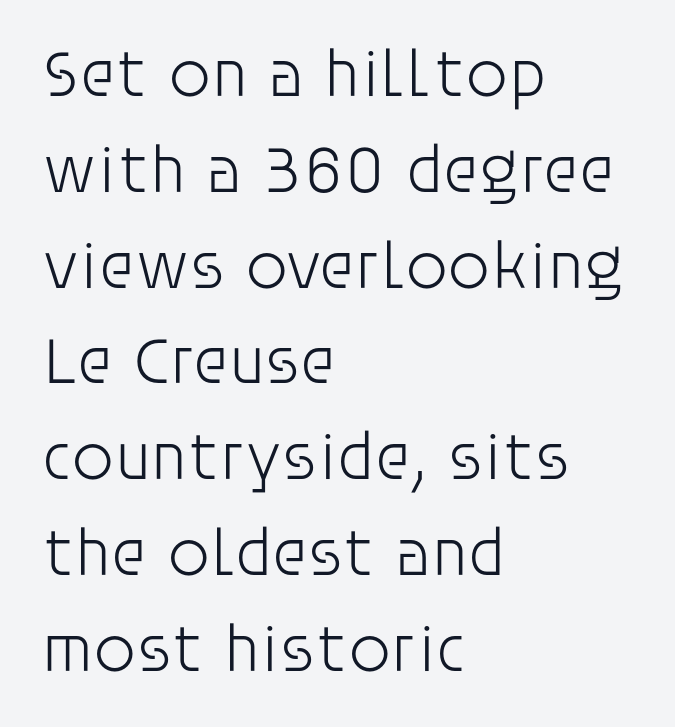
Q: Is the text bold? A: No.
Q: Is the text italic (slanted)? A: No, it is upright.
Q: Is the typeface a serif or a sans-serif typeface? A: Sans-serif.
Q: Is the text underlined? A: No.
Q: How is the paragraph aligned? A: Left-aligned.
Q: Is the spacing between letters normal or unusually wide? A: Normal.
Q: Is the spacing between lines tight, normal or loose? A: Normal.
Q: Width (condensed, normal, or wide)? A: Normal.
Q: Stroke contrast? A: Low.
Q: x-height? A: Large.
Q: Monospaced? A: No.
